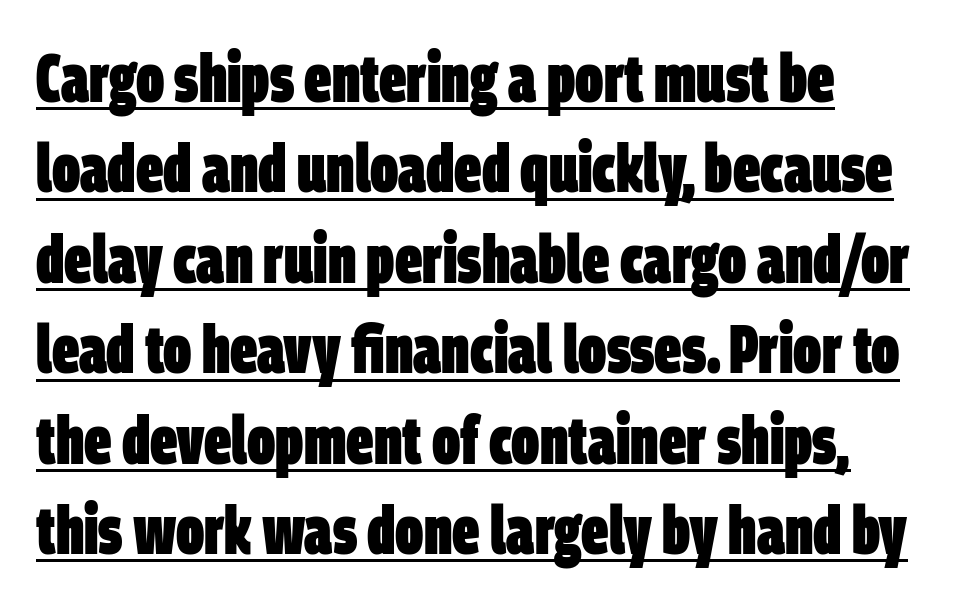
What stands out about the letter spacing? Nothing — it is the standard amount. Looks like someone drew a line under every word here. The passage shown is emphatically bold. These lines are rendered in a variable-pitch font. Regarding leading, the lines here are spaced in the standard way.
